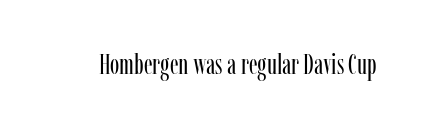
Q: Is the text bold? A: No.
Q: Is the text italic (slanted)? A: No, it is upright.
Q: Is the typeface a serif or a sans-serif typeface? A: Serif.
Q: Is the text underlined? A: No.
Q: Is the spacing between letters normal or unusually wide? A: Normal.
Q: Width (condensed, normal, or wide)? A: Condensed.
Q: Stroke contrast? A: Low.
Q: x-height? A: Medium.
Q: Monospaced? A: No.
